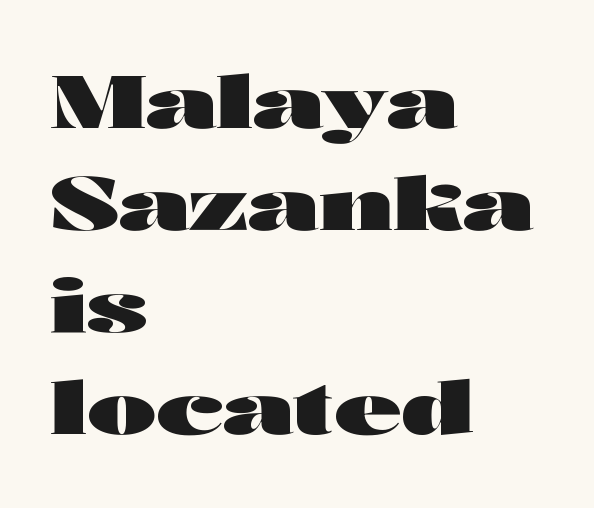
The image shows 74 px heavy, wide type, upright; set left-aligned, normal line spacing (1.38x), normal letter spacing, not underlined; high stroke contrast and a medium x-height.
